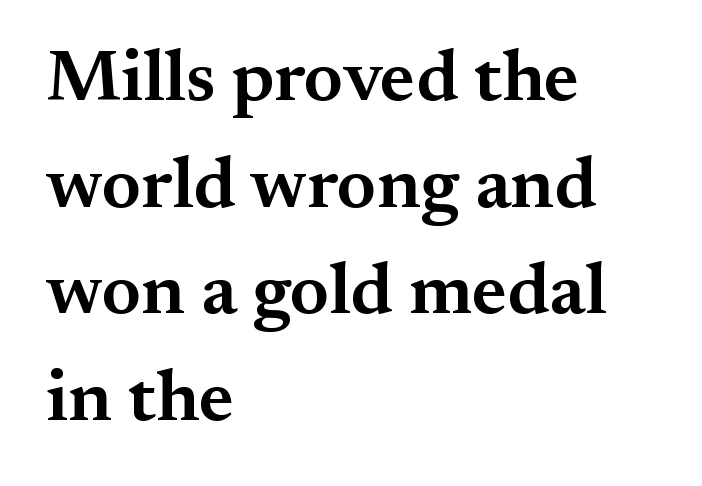
The image shows 73 px semibold serif type, upright; set left-aligned, normal line spacing (1.46x), normal letter spacing, not underlined; medium stroke contrast and a small x-height.
